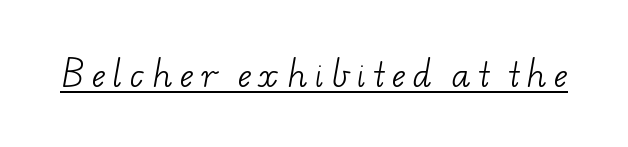
A typesetter would label this face a serif. Bold? No — there's no thickening of the strokes. The horizontal fit of the characters is loose and conspicuously gappy. Here the designer chose a conventional face with non-uniform glyph widths. Glance below the letters and you will spot a drawn line.
